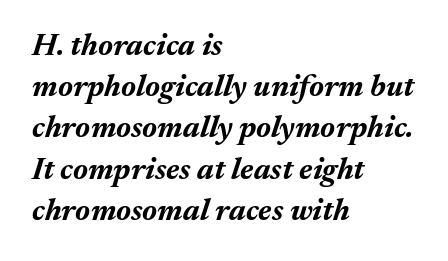
The image shows 31 px bold type, italic (leaning right); set left-aligned, normal line spacing (1.33x), normal letter spacing, not underlined; medium stroke contrast and a medium x-height.
